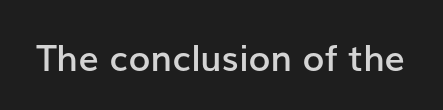
{"serif": "no", "italic": "no", "bold": "semi", "weight": "semibold", "width": "normal", "stroke_contrast": "low", "x_height": "medium", "monospaced": "no", "underline": "no", "letter_spacing": "normal", "letter_spacing_em": 0.0, "glyph_px": 36}
